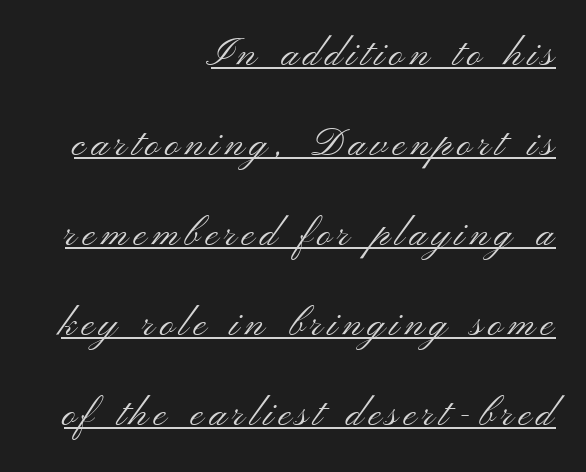
The image shows 39 px light, wide sans-serif type; set right-aligned, loose line spacing (2.31x), underlined; medium stroke contrast and a small x-height.
